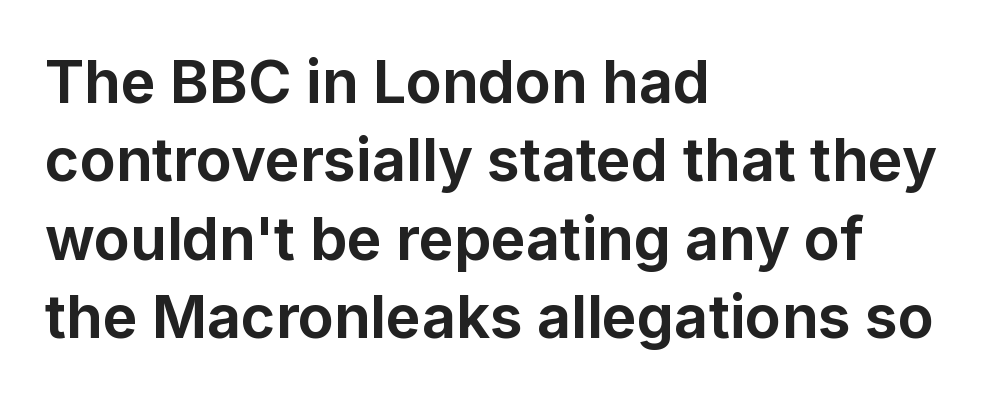
{"serif": "no", "italic": "no", "bold": "yes", "weight": "bold", "width": "normal", "stroke_contrast": "low", "x_height": "medium", "monospaced": "no", "underline": "no", "align": "left", "line_spacing": "normal", "line_spacing_ratio": 1.33, "letter_spacing": "normal", "letter_spacing_em": 0.0, "glyph_px": 59}
